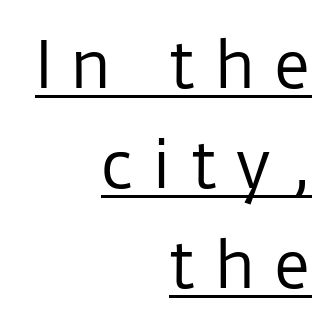
The image shows 63 px regular-weight sans-serif type, upright; set right-aligned, normal line spacing (1.59x), unusually wide letter spacing (+0.29 em), underlined; low stroke contrast and a medium x-height.
